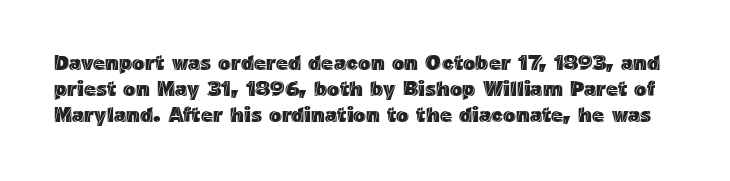
Q: Is the text italic (slanted)? A: No, it is upright.
Q: Is the text underlined? A: No.
Q: Is the spacing between letters normal or unusually wide? A: Normal.
